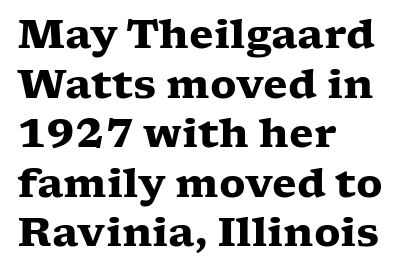
{"serif": "yes", "italic": "no", "bold": "yes", "weight": "heavy", "width": "wide", "stroke_contrast": "low", "x_height": "medium", "monospaced": "no", "underline": "no", "align": "left", "line_spacing_ratio": 1.24, "letter_spacing": "normal", "letter_spacing_em": 0.0, "glyph_px": 40}
